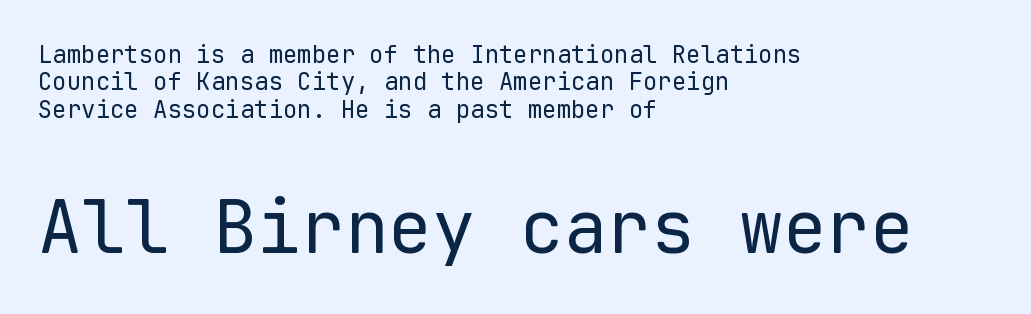
Q: Is the text bold? A: No.
Q: Is the text italic (slanted)? A: No, it is upright.
Q: Is the typeface a serif or a sans-serif typeface? A: Sans-serif.
Q: Is the text underlined? A: No.
Q: How is the paragraph aligned? A: Left-aligned.
Q: Is the spacing between letters normal or unusually wide? A: Normal.
Q: Is the spacing between lines tight, normal or loose? A: Tight.
Q: Which block of text is set in a larger size, the first (top) or the second (bottom)? A: The second (bottom) one.
Q: Width (condensed, normal, or wide)? A: Normal.
Q: Stroke contrast? A: Low.
Q: x-height? A: Medium.
Q: Monospaced? A: Yes.
